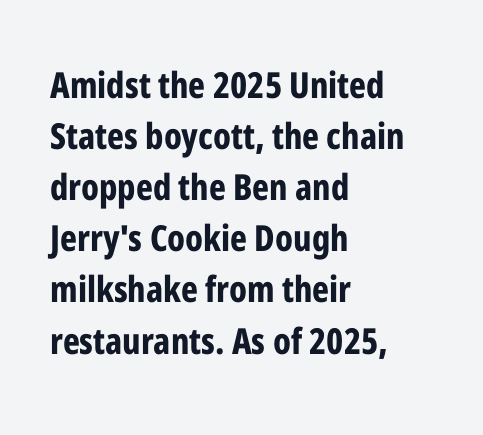
Q: Is the text bold? A: Yes.
Q: Is the text italic (slanted)? A: No, it is upright.
Q: Is the typeface a serif or a sans-serif typeface? A: Sans-serif.
Q: Is the text underlined? A: No.
Q: How is the paragraph aligned? A: Left-aligned.
Q: Is the spacing between letters normal or unusually wide? A: Normal.
Q: Is the spacing between lines tight, normal or loose? A: Normal.
Q: Width (condensed, normal, or wide)? A: Condensed.
Q: Stroke contrast? A: Low.
Q: x-height? A: Medium.
Q: Monospaced? A: No.
